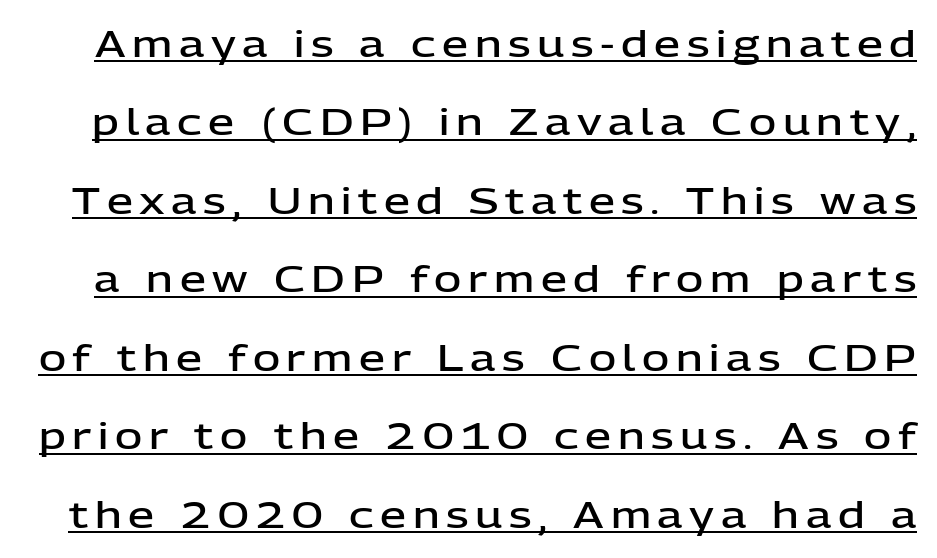
{"serif": "no", "italic": "no", "bold": "semi", "weight": "semibold", "width": "normal", "stroke_contrast": "low", "x_height": "medium", "monospaced": "no", "underline": "yes", "line_spacing": "loose", "line_spacing_ratio": 2.12, "glyph_px": 37}
